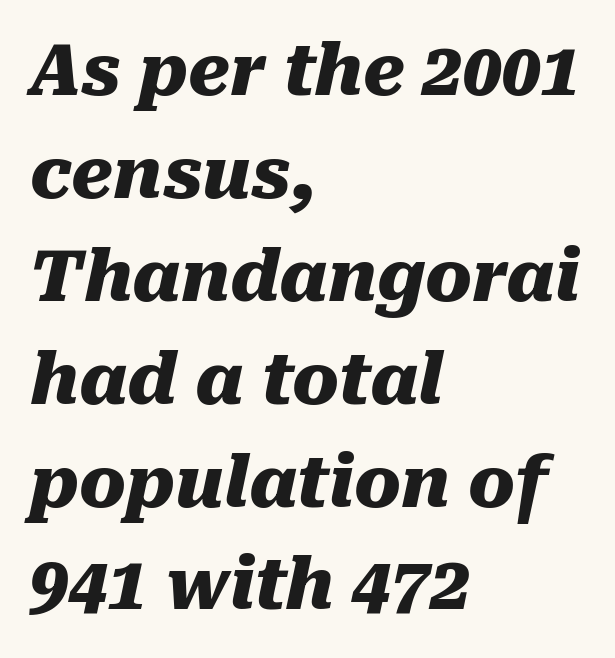
Plenty of ink on the page — the face is bold. The rendering anchors every line to the left-hand side. The string is rendered with underlining switched off. Note the varied advance widths — an 'i' is clearly narrower than an 'm'.
